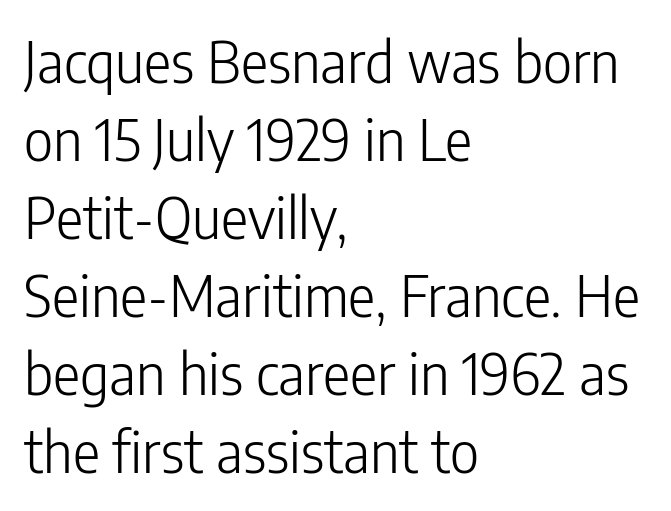
{"serif": "no", "italic": "no", "bold": "no", "weight": "light", "width": "condensed", "stroke_contrast": "low", "x_height": "medium", "monospaced": "no", "underline": "no", "align": "left", "line_spacing": "normal", "line_spacing_ratio": 1.37, "letter_spacing": "normal", "letter_spacing_em": 0.0, "glyph_px": 57}
